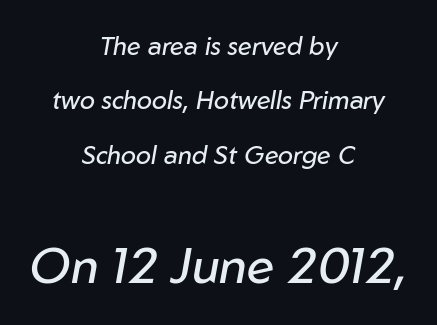
Q: Is the text bold? A: No.
Q: Is the text italic (slanted)? A: Yes, it leans right by about 10 degrees.
Q: Is the text underlined? A: No.
Q: How is the paragraph aligned? A: Centered.
Q: Is the spacing between letters normal or unusually wide? A: Normal.
Q: Is the spacing between lines tight, normal or loose? A: Loose.
Q: Which block of text is set in a larger size, the first (top) or the second (bottom)? A: The second (bottom) one.
Q: Width (condensed, normal, or wide)? A: Normal.
Q: Stroke contrast? A: Low.
Q: x-height? A: Medium.
Q: Monospaced? A: No.
